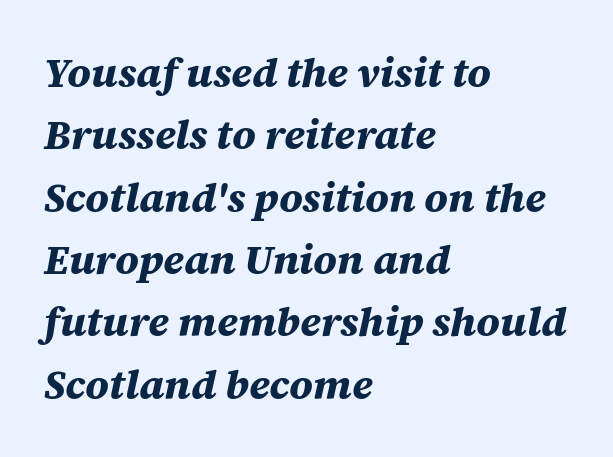
The image shows 41 px bold type, italic (leaning right); set left-aligned, normal line spacing (1.52x), normal letter spacing, not underlined; medium stroke contrast and a large x-height.
